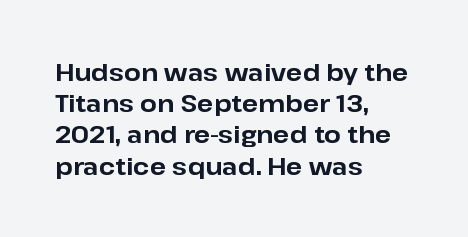
The image shows 24 px bold type, upright; set left-aligned, normal line spacing (1.3x), normal letter spacing, not underlined.
